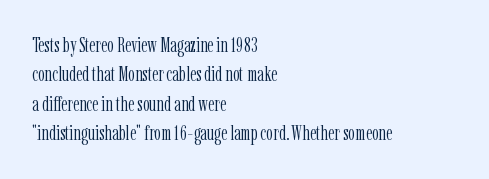
{"italic": "no", "bold": "no", "underline": "no", "align": "left", "line_spacing": "normal", "line_spacing_ratio": 1.4, "letter_spacing": "normal", "letter_spacing_em": 0.0, "glyph_px": 21}
